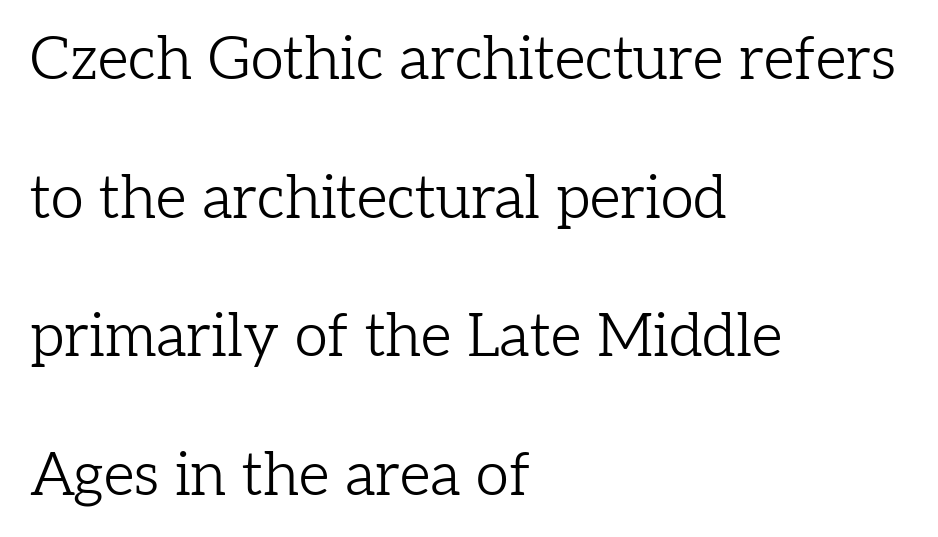
The image shows 60 px light serif type, upright; set left-aligned, loose line spacing (2.31x), normal letter spacing, not underlined; low stroke contrast and a medium x-height.
